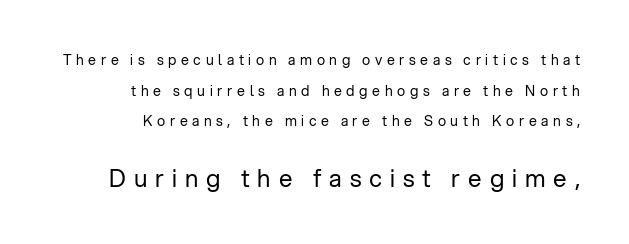
{"italic": "no", "bold": "no", "underline": "no", "align": "right", "line_spacing": "loose", "line_spacing_ratio": 2.18, "letter_spacing": "wide", "letter_spacing_em": 0.33, "larger_block": "second", "size_ratio": 1.71, "glyph_px": 24}
